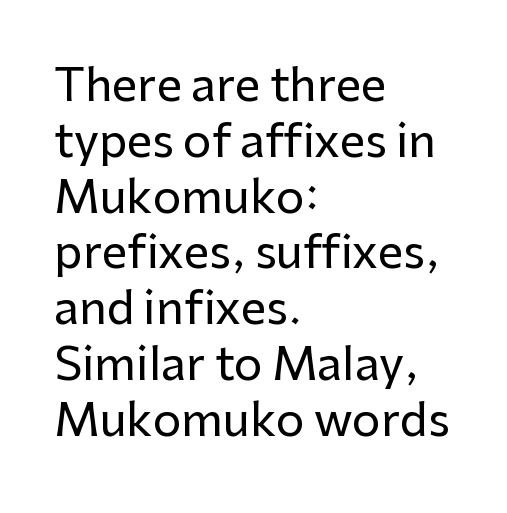
{"serif": "no", "italic": "no", "width": "normal", "stroke_contrast": "low", "x_height": "medium", "monospaced": "no", "underline": "no", "align": "left", "line_spacing_ratio": 1.24, "letter_spacing": "normal", "letter_spacing_em": 0.0, "glyph_px": 45}
